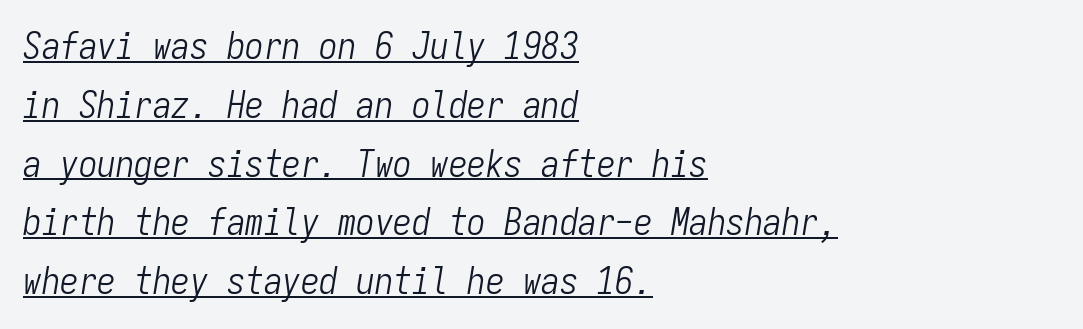
The passage shown is typed in a monospace face where columns stay perfectly aligned. Honestly, the underline is the first thing you notice here. Teacher's note: observe the even left margin — that is flush-left alignment. The line-height multiplier appears to be the usual default.
